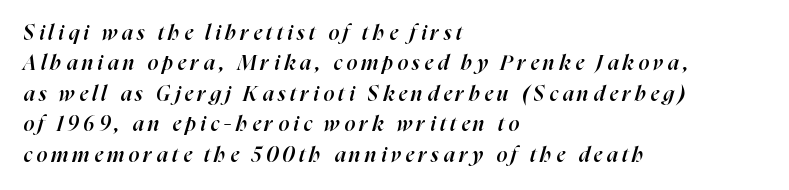
The image shows 21 px text type, italic (leaning right); set left-aligned, normal line spacing (1.45x), unusually wide letter spacing (+0.21 em), not underlined.
